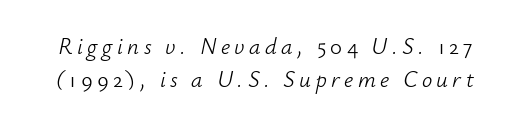
The image shows 23 px text type, italic (leaning right); set normal line spacing (1.42x), not underlined.
